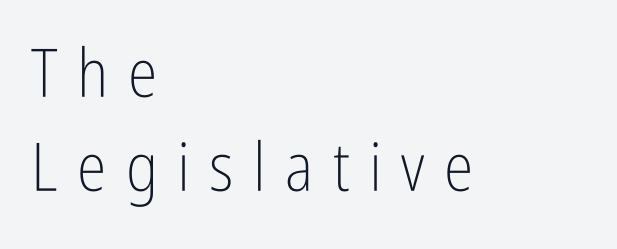
{"serif": "no", "italic": "no", "bold": "no", "weight": "light", "width": "condensed", "stroke_contrast": "low", "x_height": "medium", "monospaced": "no", "underline": "no", "align": "left", "line_spacing": "normal", "line_spacing_ratio": 1.41, "letter_spacing": "wide", "letter_spacing_em": 0.29, "glyph_px": 67}
